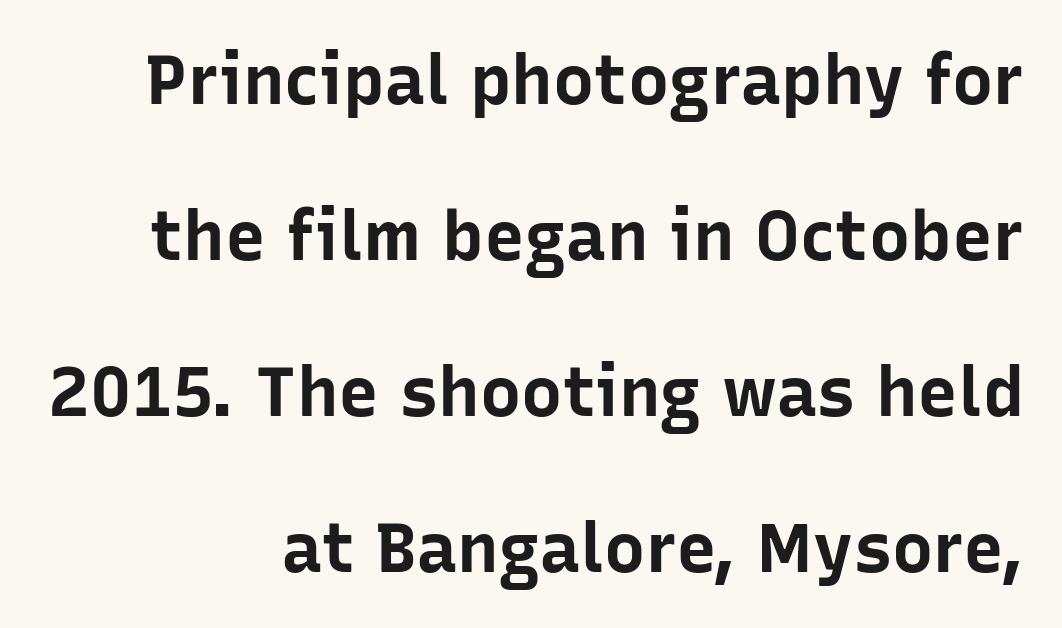
Check where the strokes stop: nothing finishes them off — pure sans. Character widths vary here, with narrow letters taking less room than wide ones. Honestly, there is no underline to notice here at all. Set as a true bold cut, around the 700 mark. Ordinary non-slanted type is in use. The leading is generous, giving the passage an open texture.
